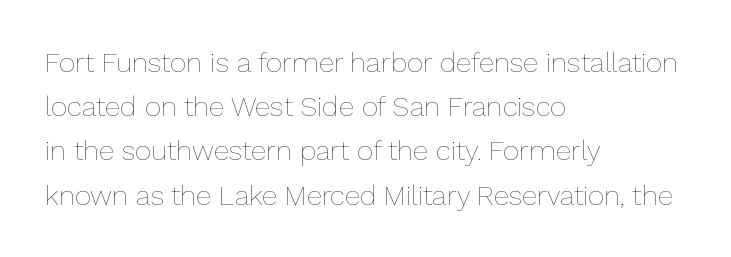
Q: Is the text bold? A: No.
Q: Is the text italic (slanted)? A: No, it is upright.
Q: Is the text underlined? A: No.
Q: How is the paragraph aligned? A: Left-aligned.
Q: Is the spacing between letters normal or unusually wide? A: Normal.
Q: Is the spacing between lines tight, normal or loose? A: Normal.
Q: Width (condensed, normal, or wide)? A: Normal.
Q: Stroke contrast? A: Low.
Q: x-height? A: Medium.
Q: Monospaced? A: No.
